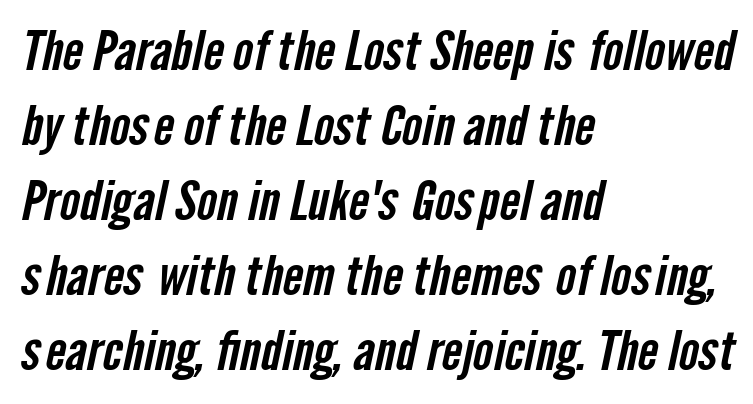
Q: Is the typeface a serif or a sans-serif typeface? A: Sans-serif.
Q: Is the text underlined? A: No.
Q: How is the paragraph aligned? A: Left-aligned.
Q: Is the spacing between letters normal or unusually wide? A: Normal.
Q: Is the spacing between lines tight, normal or loose? A: Normal.
Q: Width (condensed, normal, or wide)? A: Condensed.
Q: Stroke contrast? A: Low.
Q: x-height? A: Medium.
Q: Monospaced? A: No.
